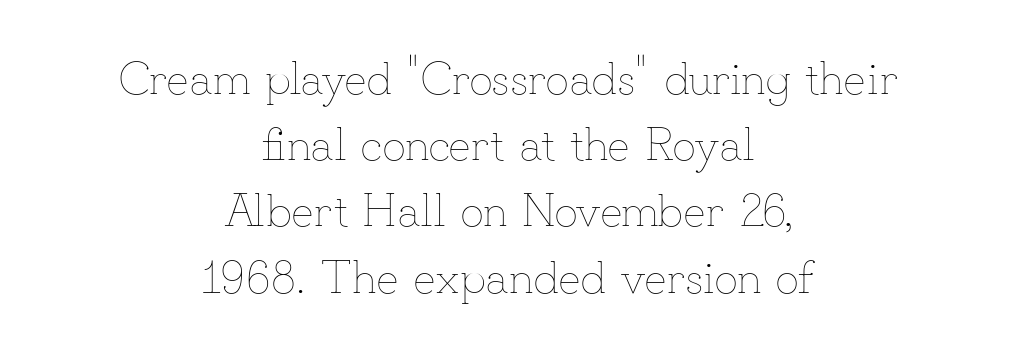
{"italic": "no", "bold": "no", "weight": "thin", "width": "normal", "stroke_contrast": "low", "x_height": "small", "monospaced": "no", "underline": "no", "align": "center", "line_spacing": "normal", "line_spacing_ratio": 1.44, "letter_spacing": "normal", "letter_spacing_em": 0.0, "glyph_px": 46}
